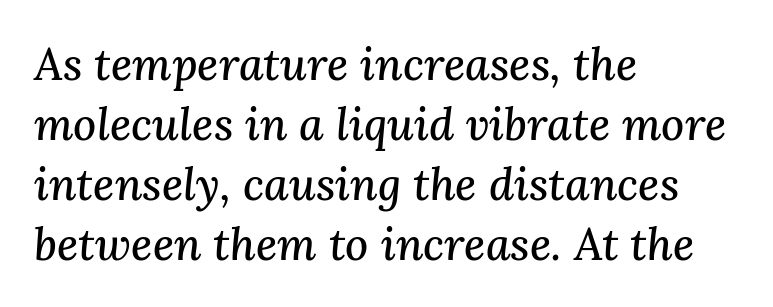
The image shows 45 px serif type, italic (leaning right); set left-aligned, normal line spacing (1.33x), normal letter spacing, not underlined; medium stroke contrast and a medium x-height.
